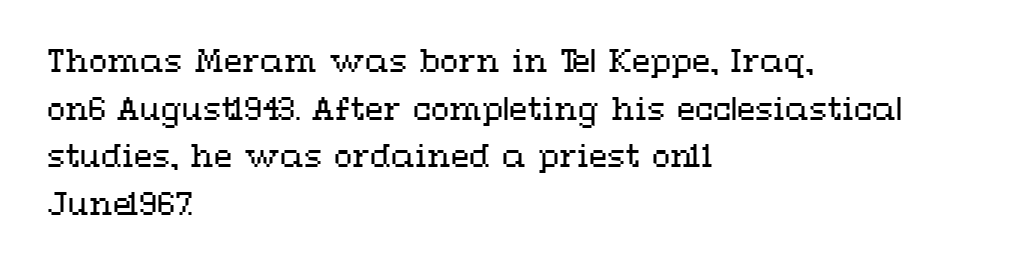
The image shows 30 px regular-weight, wide type, upright; set left-aligned, normal line spacing (1.59x), normal letter spacing, not underlined; medium stroke contrast and a medium x-height.
